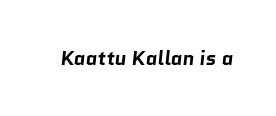
Q: Is the text bold? A: Yes.
Q: Is the text underlined? A: No.
Q: Is the spacing between letters normal or unusually wide? A: Normal.
